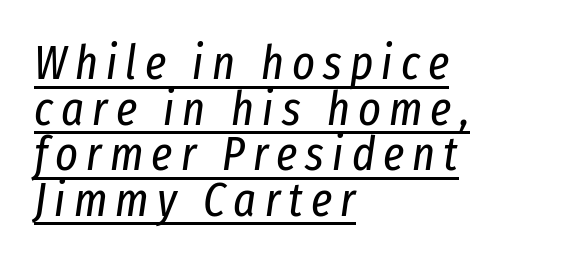
{"italic": "yes", "lean": "right", "slant_degrees": 8, "bold": "no", "weight": "regular", "width": "condensed", "stroke_contrast": "low", "x_height": "medium", "monospaced": "no", "underline": "yes", "align": "left", "line_spacing": "tight", "line_spacing_ratio": 0.95, "glyph_px": 48}
